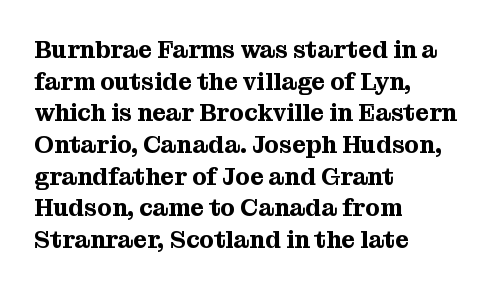
The letterforms sit shoulder to shoulder at normal distance. In terms of leading, this rendering sits right in the middle. The rendering anchors every line to the left-hand side. Style check: upright.
